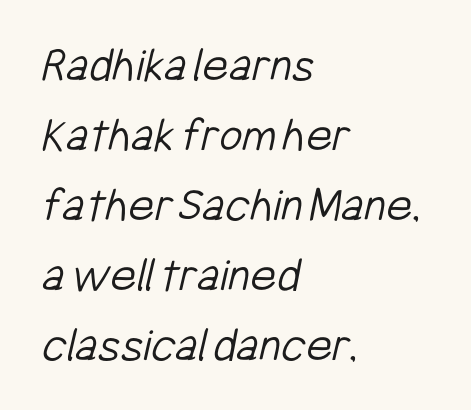
Leading matches the norm, producing a regular column. Is the block centered? No — it sits flush against the left margin. Stems and bowls with no extra thickness — not bold. The designer went with a sans here, leaving each stem footless. This sample uses plain, unmodified letter spacing. Proportional: the letters do not fall into vertical columns.
